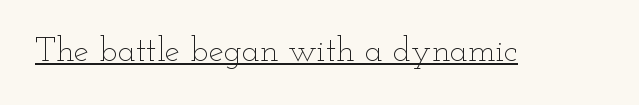
{"italic": "no", "bold": "no", "weight": "thin", "width": "wide", "stroke_contrast": "low", "x_height": "small", "monospaced": "no", "underline": "yes", "letter_spacing": "normal", "letter_spacing_em": 0.0, "glyph_px": 34}
